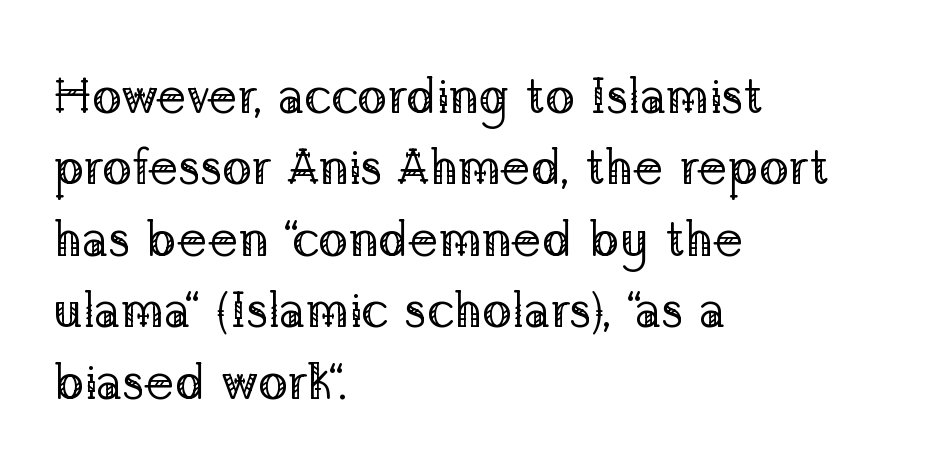
{"serif": "yes", "italic": "no", "bold": "no", "weight": "regular", "width": "normal", "stroke_contrast": "low", "x_height": "medium", "monospaced": "no", "underline": "no", "align": "left", "line_spacing": "normal", "line_spacing_ratio": 1.43, "letter_spacing": "normal", "letter_spacing_em": 0.0, "glyph_px": 50}
